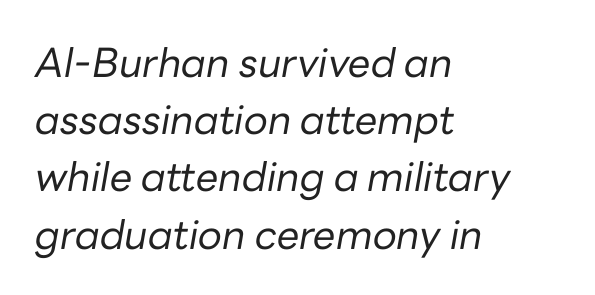
Stroke mass is kept to a normal reading level or below. Is there much room between lines? A standard amount, neither cramped nor airy. Anything drawn beneath the words? Only blank space. The rendering keeps characters at their native spacing.
